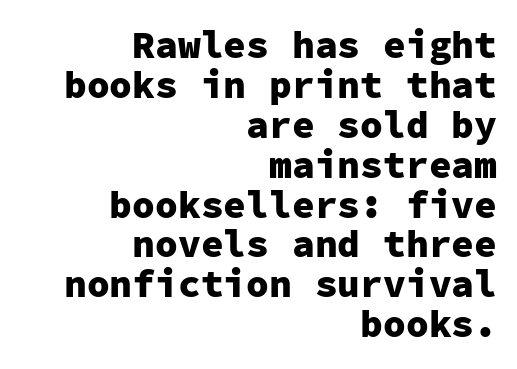
When letters stand straight like this, we call the style roman or upright. The face used here is rendered with its standard letterfit. Chunky letters — that's bold for sure. The string is rendered with underlining switched off. Interline gaps are noticeably narrow in this sample. These lines are rendered in a fixed-pitch font.
